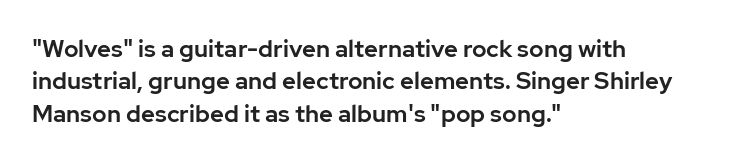
{"italic": "no", "underline": "no", "align": "left", "line_spacing": "normal", "line_spacing_ratio": 1.35, "letter_spacing": "normal", "letter_spacing_em": 0.0, "glyph_px": 24}
